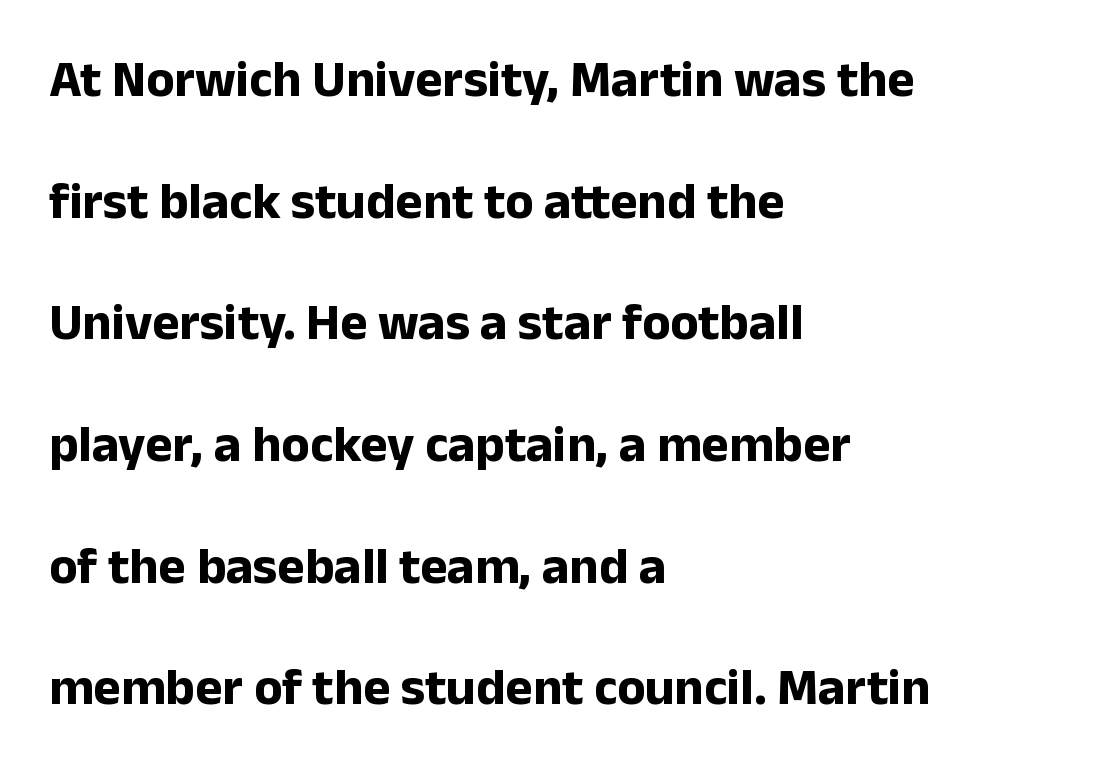
The tracking reads as untouched default to a designer's eye. The font family rendered here belongs to the sans-serif group. A great deal of white space separates one row of letters from the next. The compositor pushed each line to the left boundary. Descenders hang freely into open space. The characters look thick and weighty, a clear bold.
